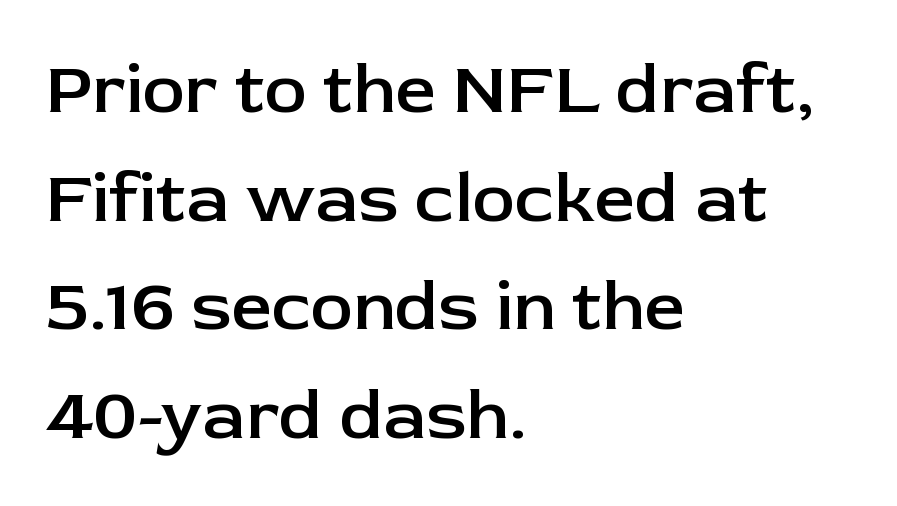
Designer's note — italics off, roman on. Evenly set lines give the paragraph a standard silhouette. The paragraph has a hard left edge and a soft right edge. Grotesque or geometric, the face here clearly has no serifs.
